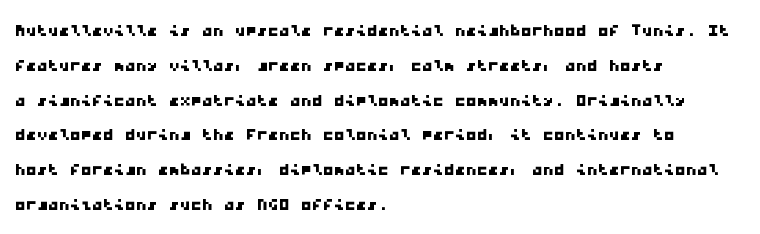
Q: Is the text underlined? A: No.
Q: How is the paragraph aligned? A: Left-aligned.
Q: Is the spacing between letters normal or unusually wide? A: Normal.
Q: Is the spacing between lines tight, normal or loose? A: Normal.
